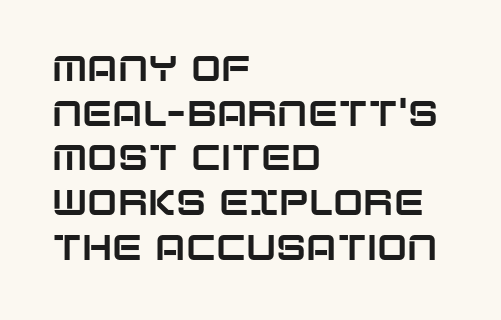
The image shows 36 px sans-serif type, upright; set left-aligned, line spacing 1.24x, normal letter spacing, not underlined; low stroke contrast and a large x-height.
